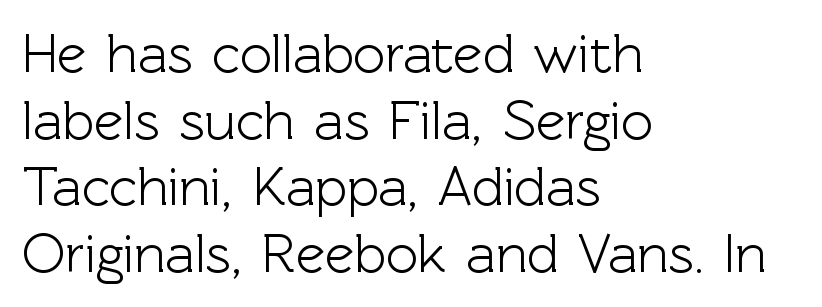
The rendering keeps characters at their native spacing. The ragged edge is on the right, which tells us the setting is flush left. Lines of text with bare space underneath. You can tell it's not italic because the verticals are truly vertical. Character widths vary here, with narrow letters taking less room than wide ones. To sum up the face: it is a sans, with no serifs.
